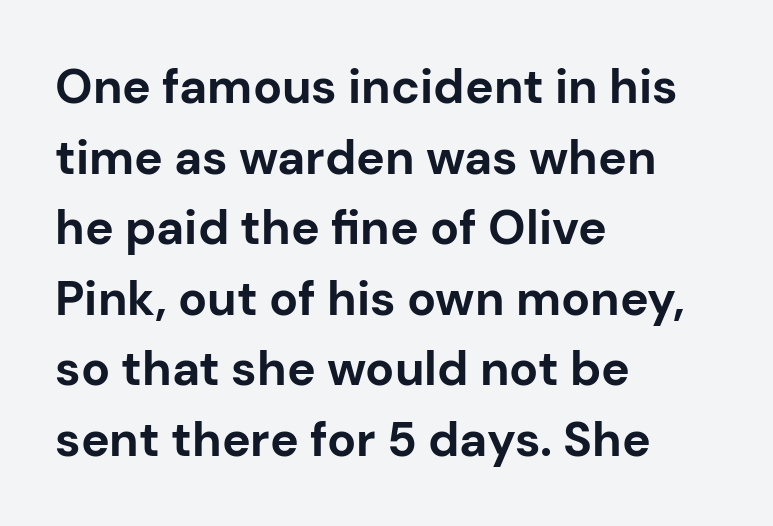
Q: Is the text bold? A: Yes.
Q: Is the text italic (slanted)? A: No, it is upright.
Q: Is the typeface a serif or a sans-serif typeface? A: Sans-serif.
Q: Is the text underlined? A: No.
Q: How is the paragraph aligned? A: Left-aligned.
Q: Is the spacing between letters normal or unusually wide? A: Normal.
Q: Is the spacing between lines tight, normal or loose? A: Normal.
Q: Width (condensed, normal, or wide)? A: Normal.
Q: Stroke contrast? A: Low.
Q: x-height? A: Medium.
Q: Monospaced? A: No.
